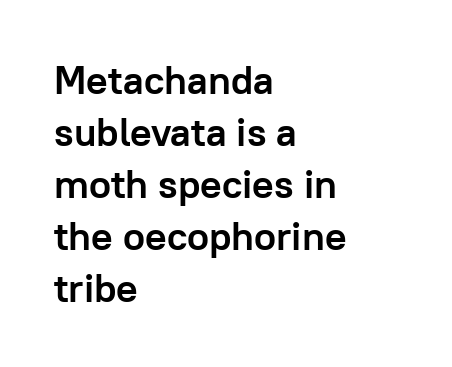
{"serif": "no", "italic": "no", "bold": "yes", "weight": "semibold", "width": "normal", "stroke_contrast": "low", "x_height": "medium", "monospaced": "no", "underline": "no", "align": "left", "line_spacing": "normal", "line_spacing_ratio": 1.3, "letter_spacing": "normal", "letter_spacing_em": 0.0, "glyph_px": 40}
